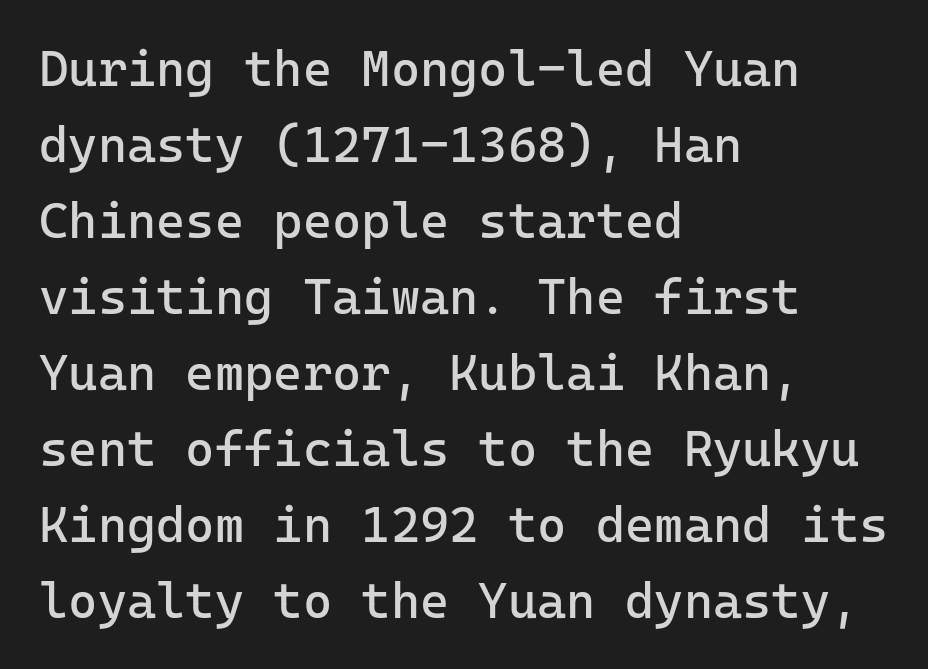
The image shows 50 px regular-weight sans-serif type, upright, monospaced; set left-aligned, normal line spacing (1.52x), normal letter spacing, not underlined; low stroke contrast and a medium x-height.
